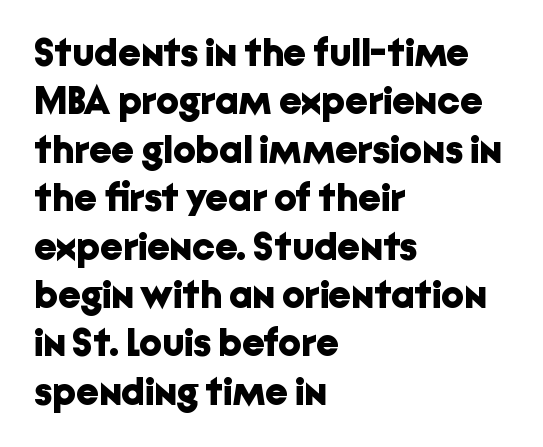
Q: Is the text bold? A: Yes.
Q: Is the text italic (slanted)? A: No, it is upright.
Q: Is the typeface a serif or a sans-serif typeface? A: Sans-serif.
Q: Is the text underlined? A: No.
Q: How is the paragraph aligned? A: Left-aligned.
Q: Is the spacing between letters normal or unusually wide? A: Normal.
Q: Width (condensed, normal, or wide)? A: Normal.
Q: Stroke contrast? A: Low.
Q: x-height? A: Medium.
Q: Monospaced? A: No.
